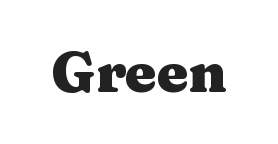
{"serif": "yes", "italic": "no", "bold": "yes", "weight": "heavy", "width": "wide", "stroke_contrast": "medium", "x_height": "medium", "monospaced": "no", "underline": "no", "letter_spacing": "normal", "letter_spacing_em": 0.0, "glyph_px": 56}
